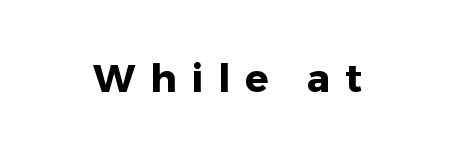
The image shows 39 px heavy sans-serif type, upright; set unusually wide letter spacing (+0.38 em), not underlined; low stroke contrast and a medium x-height.
